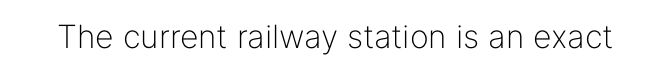
The face used here is a sans, in the tradition of grotesques and geometrics. These lines are rendered in a variable-pitch font. This rendering features lettering with no underline. Standard letterfit; no display-style spreading of the glyphs. The passage shown is not bold in any degree.
